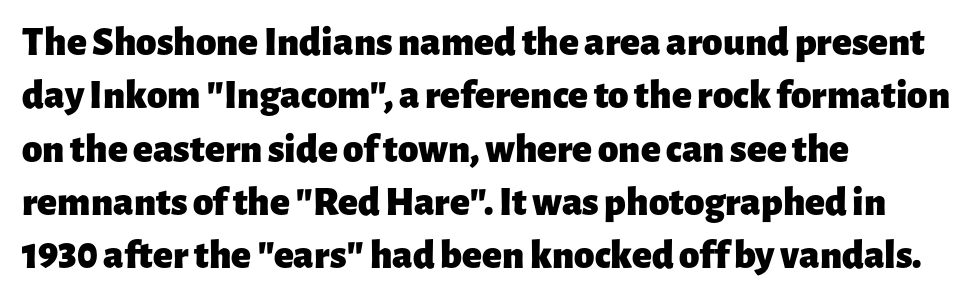
Every character sits straight up, as roman type does. Descenders hang freely into open space. The characters look thick and weighty, a clear bold. Each letter's strokes conclude bluntly, with no projecting serifs. Regular leading. Is this a fixed-width face? No — the glyphs have proportional, varying widths.
